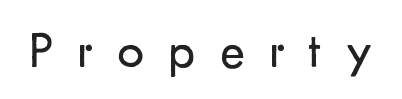
Any mark beneath the type? The region is blank. The text was rendered using a sans face with plain stroke endings. How are the letters spaced? Widely, with obvious added tracking. Does the lettering tilt? It doesn't — this is upright. The passage shown is typed in a proportional face where columns would drift.
